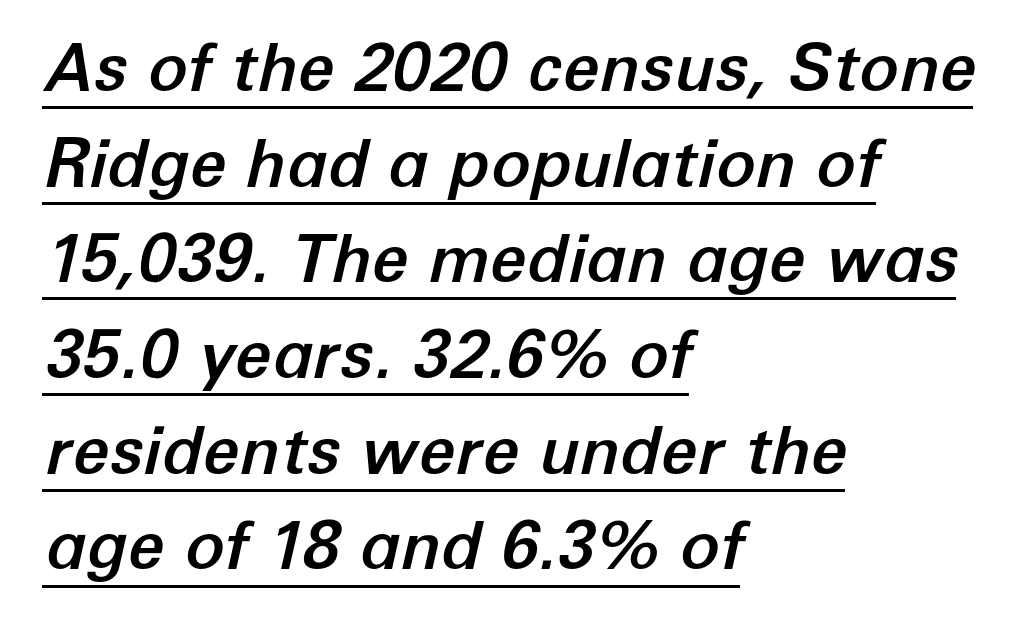
The rendering uses the underline text-decoration. Observe the lean: these are italic letterforms. The rag falls on the right side of this text block. Interline gaps are of average width in this sample.
